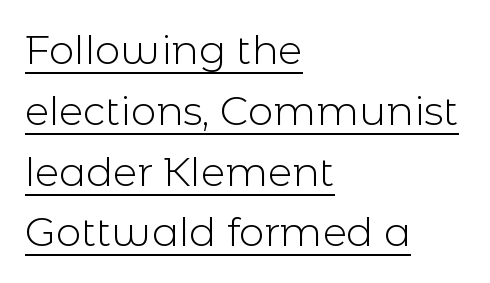
The letters carry no serifs — their stems end cleanly without finishing strokes. Posture: vertical. The letterforms sit shoulder to shoulder at normal distance. In designer terms, the underline attribute is active on this setting. You could not count columns in this text — the font is proportionally spaced.
